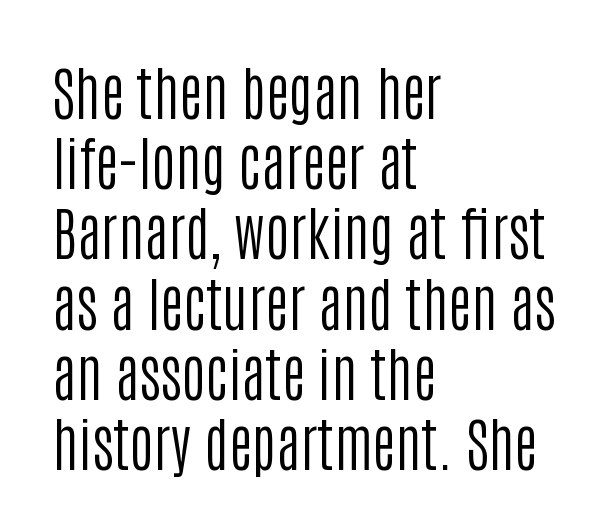
The image shows 58 px regular-weight, condensed sans-serif type, upright; set left-aligned, line spacing 1.21x, normal letter spacing, not underlined; low stroke contrast and a large x-height.
